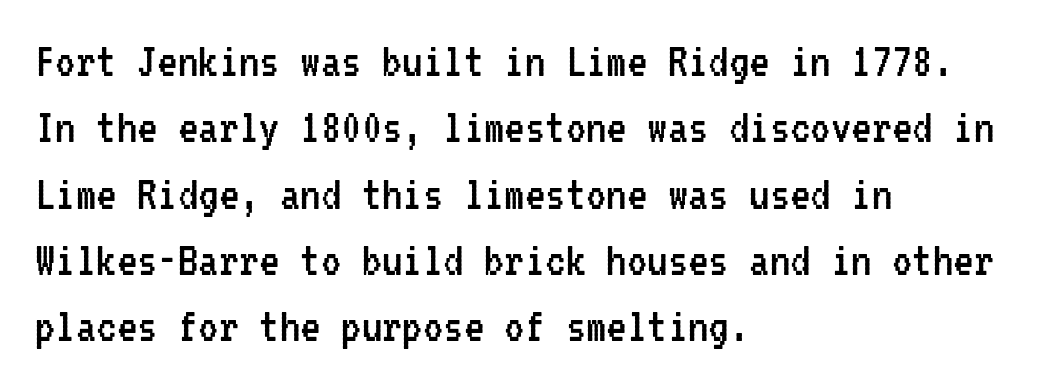
{"serif": "no", "italic": "no", "bold": "no", "weight": "regular", "width": "condensed", "stroke_contrast": "low", "x_height": "medium", "monospaced": "yes", "underline": "no", "align": "left", "line_spacing": "normal", "line_spacing_ratio": 1.3, "letter_spacing": "normal", "letter_spacing_em": 0.0, "glyph_px": 51}
